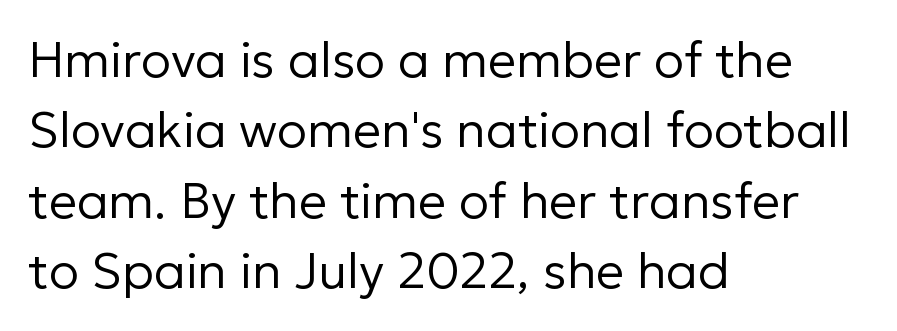
Leftover space on each line is placed entirely after the last word. These glyphs show unthickened strokes, regular width or finer. Nope, not italic — everything's standing straight. The text was rendered using a sans face with plain stroke endings. Between one letter and the next there's only the usual sliver of space. Has an underline been added? It has not.
